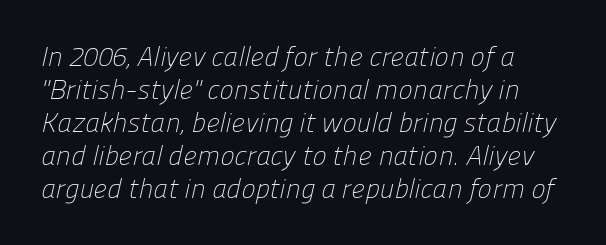
The ragged edge is on the right, which tells us the setting is flush left. The specimen omits any rule beneath the text block's lines. The passage shown has conventional tracking throughout. Think standard paragraph weight, or any step lighter than that.
